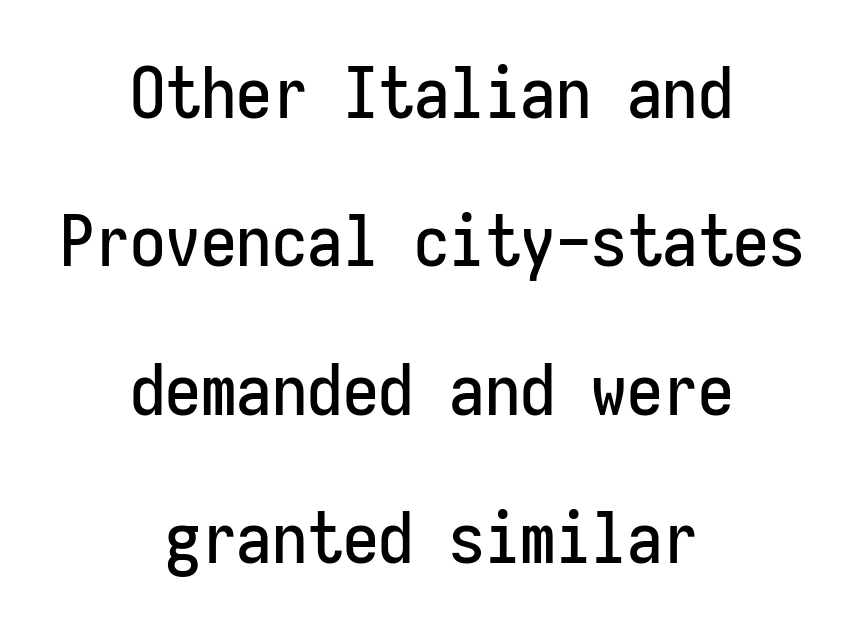
{"serif": "no", "italic": "no", "width": "condensed", "stroke_contrast": "low", "x_height": "medium", "monospaced": "yes", "underline": "no", "align": "center", "line_spacing": "loose", "line_spacing_ratio": 2.09, "letter_spacing": "normal", "letter_spacing_em": 0.0, "glyph_px": 71}
